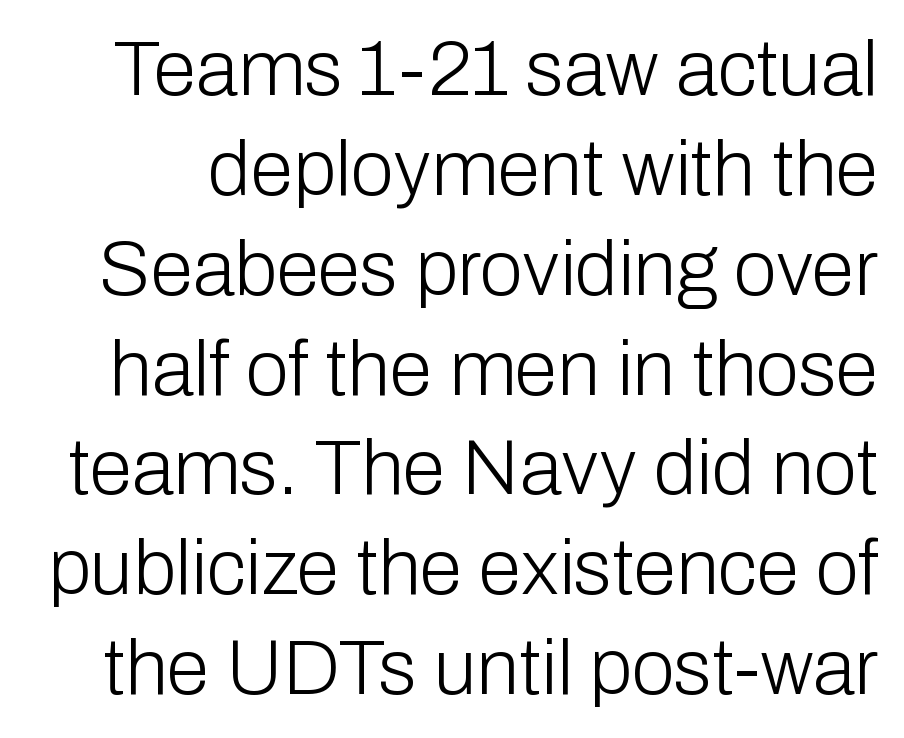
{"serif": "no", "italic": "no", "bold": "no", "weight": "light", "width": "normal", "stroke_contrast": "low", "x_height": "medium", "monospaced": "no", "underline": "no", "line_spacing": "normal", "line_spacing_ratio": 1.28, "letter_spacing": "normal", "letter_spacing_em": 0.0, "glyph_px": 78}
